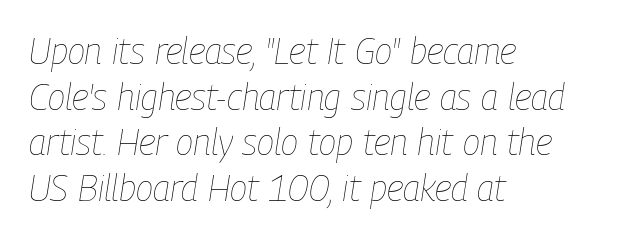
Q: Is the text bold? A: No.
Q: Is the text italic (slanted)? A: Yes, it leans right by about 9 degrees.
Q: Is the text underlined? A: No.
Q: How is the paragraph aligned? A: Left-aligned.
Q: Is the spacing between letters normal or unusually wide? A: Normal.
Q: Is the spacing between lines tight, normal or loose? A: Normal.
Q: Width (condensed, normal, or wide)? A: Condensed.
Q: Stroke contrast? A: Low.
Q: x-height? A: Medium.
Q: Monospaced? A: No.
